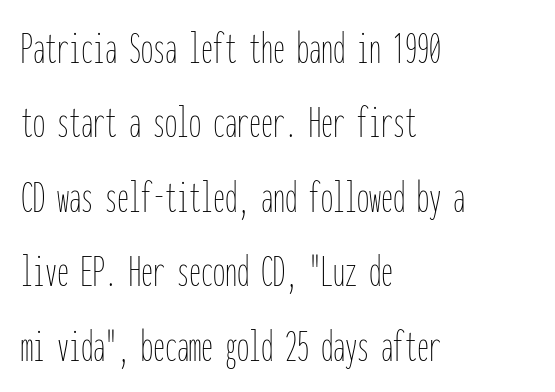
The image shows 48 px thin, condensed type, upright, monospaced; set left-aligned, normal line spacing (1.55x), normal letter spacing, not underlined; low stroke contrast and a medium x-height.
